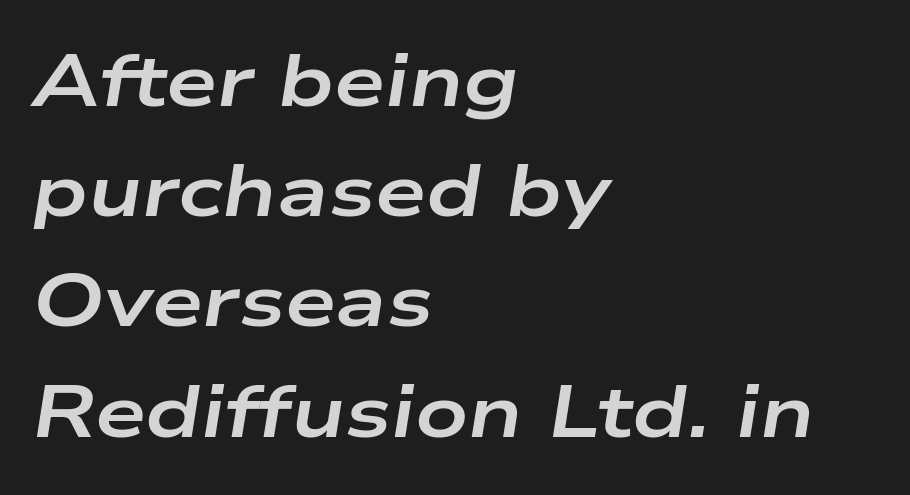
Q: Is the text bold? A: Yes.
Q: Is the text italic (slanted)? A: Yes, it leans right by about 9 degrees.
Q: Is the text underlined? A: No.
Q: How is the paragraph aligned? A: Left-aligned.
Q: Is the spacing between letters normal or unusually wide? A: Normal.
Q: Is the spacing between lines tight, normal or loose? A: Normal.
Q: Width (condensed, normal, or wide)? A: Wide.
Q: Stroke contrast? A: Low.
Q: x-height? A: Medium.
Q: Monospaced? A: No.
